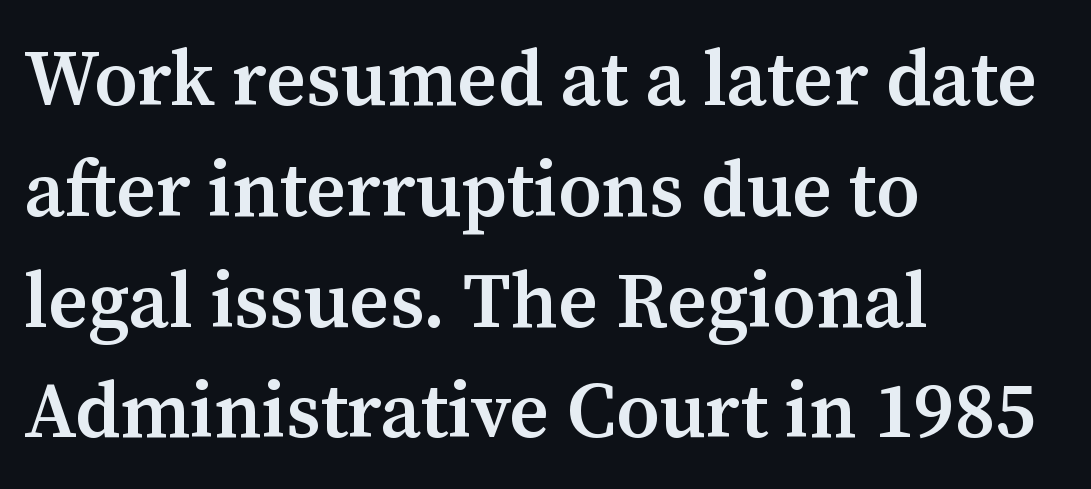
Quick note: not italic, upright. Reading down the block, your eye returns to a fixed left position each line. Is this a fixed-width face? No — the glyphs have proportional, varying widths. The specimen omits any rule beneath the text block's lines. The type is set solid horizontally, with unmodified tracking. The letters are semibold — heavier than regular but short of a full bold.
